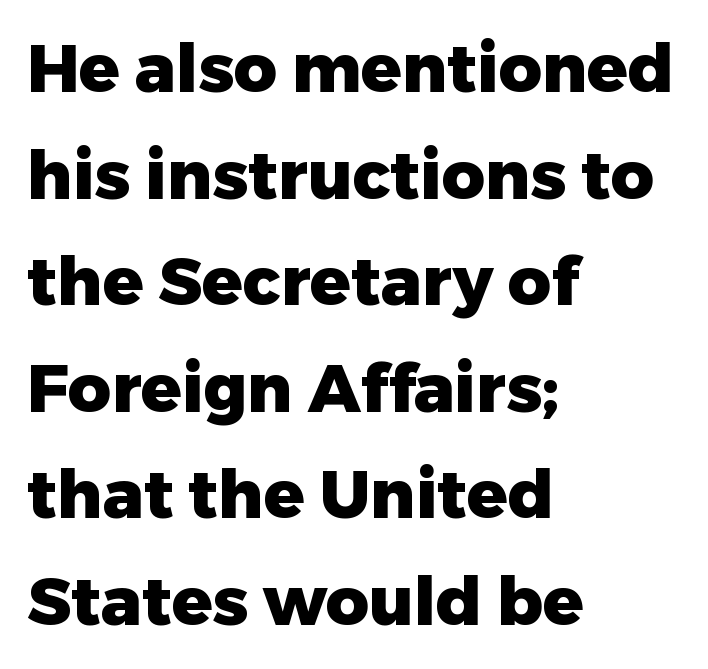
{"serif": "no", "italic": "no", "bold": "yes", "weight": "heavy", "width": "normal", "stroke_contrast": "low", "x_height": "medium", "monospaced": "no", "underline": "no", "align": "left", "line_spacing": "normal", "line_spacing_ratio": 1.59, "letter_spacing": "normal", "letter_spacing_em": 0.0, "glyph_px": 67}
